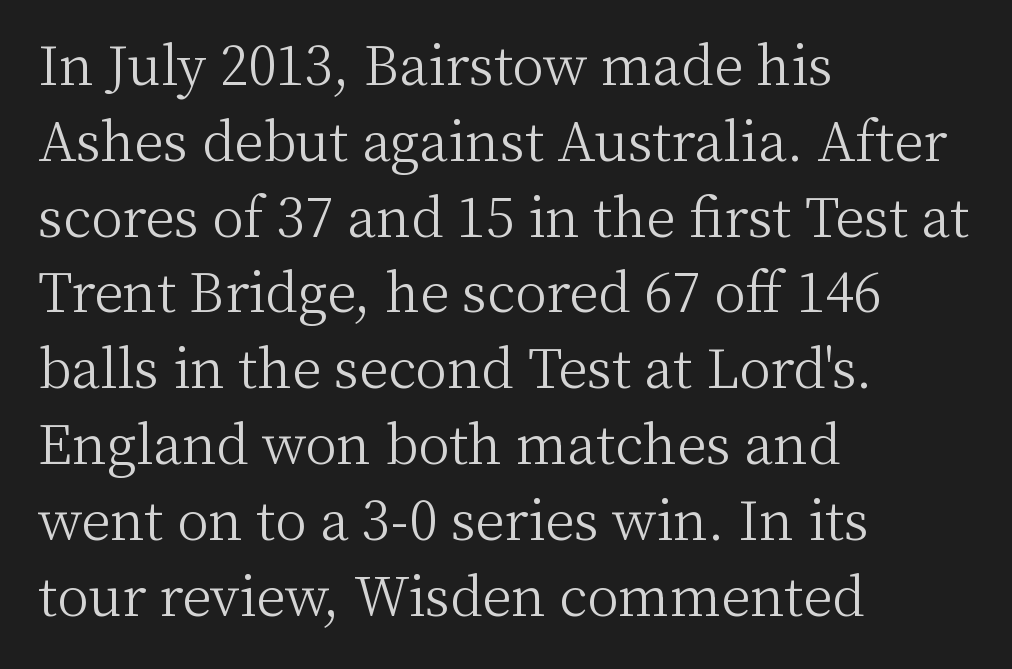
The image shows 53 px light serif type, upright; set left-aligned, normal line spacing (1.43x), normal letter spacing, not underlined; medium stroke contrast and a medium x-height.
